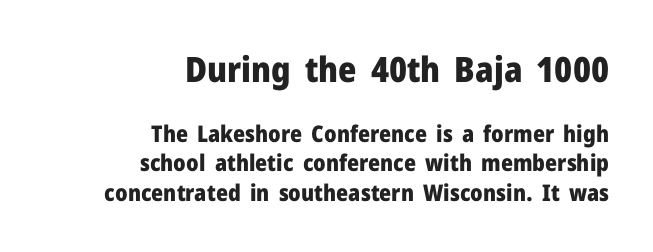
{"serif": "no", "italic": "no", "bold": "yes", "weight": "heavy", "width": "normal", "stroke_contrast": "low", "x_height": "medium", "monospaced": "no", "underline": "no", "align": "right", "line_spacing": "normal", "line_spacing_ratio": 1.28, "letter_spacing": "normal", "letter_spacing_em": 0.0, "larger_block": "first", "size_ratio": 1.52, "glyph_px": 35}
